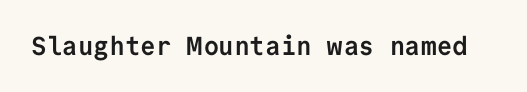
Only glyphs here, with clear space below each row. Rendered with straight, roman letterforms. The glyphs have the mass of a bold cut. Observe the ordinary spacing: letters are neighbours, not strangers.
